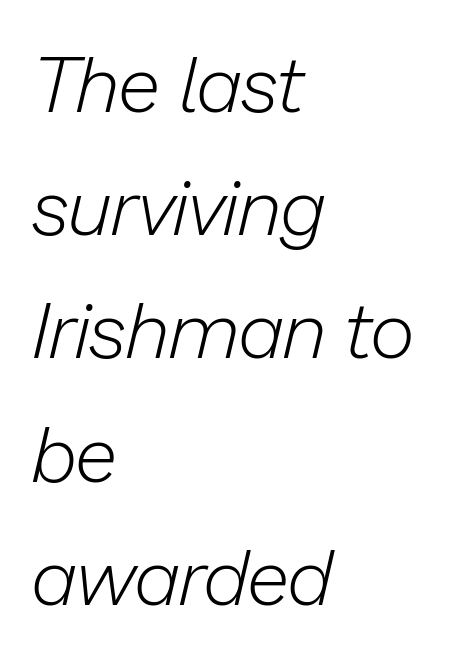
Q: Is the text bold? A: No.
Q: Is the text italic (slanted)? A: Yes, it leans right by about 13 degrees.
Q: Is the text underlined? A: No.
Q: How is the paragraph aligned? A: Left-aligned.
Q: Is the spacing between letters normal or unusually wide? A: Normal.
Q: Is the spacing between lines tight, normal or loose? A: Normal.
Q: Width (condensed, normal, or wide)? A: Normal.
Q: Stroke contrast? A: Low.
Q: x-height? A: Medium.
Q: Monospaced? A: No.
